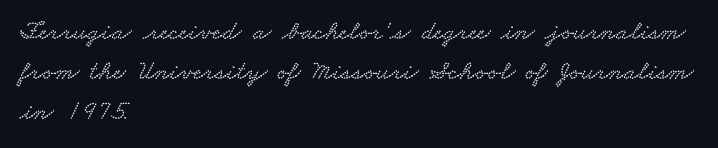
{"underline": "no", "align": "left", "line_spacing": "normal", "line_spacing_ratio": 1.48, "letter_spacing": "normal", "letter_spacing_em": 0.0, "glyph_px": 27}
